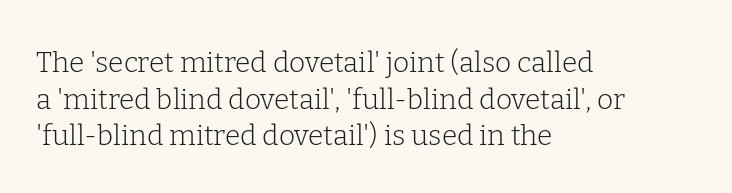
Q: Is the text bold? A: No.
Q: Is the text italic (slanted)? A: No, it is upright.
Q: Is the typeface a serif or a sans-serif typeface? A: Serif.
Q: Is the text underlined? A: No.
Q: How is the paragraph aligned? A: Left-aligned.
Q: Is the spacing between letters normal or unusually wide? A: Normal.
Q: Is the spacing between lines tight, normal or loose? A: Normal.
Q: Width (condensed, normal, or wide)? A: Normal.
Q: Stroke contrast? A: Low.
Q: x-height? A: Medium.
Q: Monospaced? A: No.
